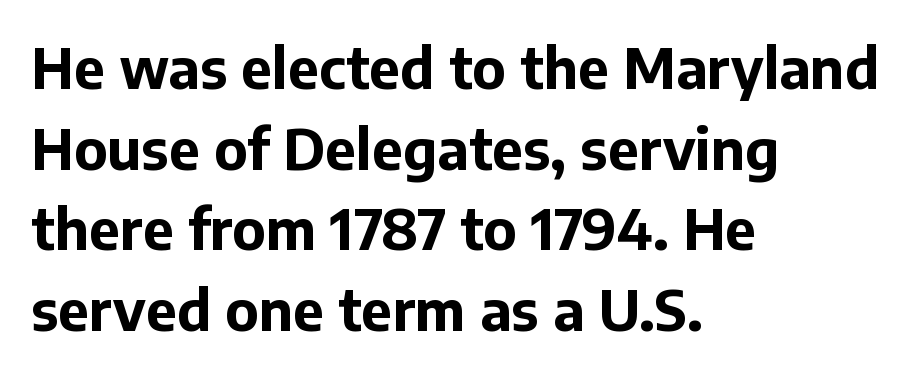
Q: Is the text bold? A: Yes.
Q: Is the text italic (slanted)? A: No, it is upright.
Q: Is the typeface a serif or a sans-serif typeface? A: Sans-serif.
Q: Is the text underlined? A: No.
Q: How is the paragraph aligned? A: Left-aligned.
Q: Is the spacing between letters normal or unusually wide? A: Normal.
Q: Is the spacing between lines tight, normal or loose? A: Normal.
Q: Width (condensed, normal, or wide)? A: Normal.
Q: Stroke contrast? A: Low.
Q: x-height? A: Medium.
Q: Monospaced? A: No.
